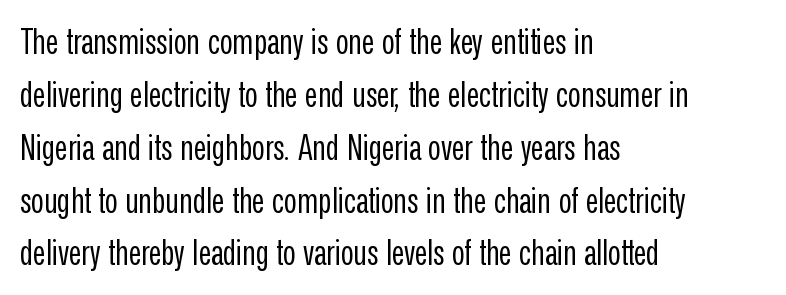
The typography opts for an upright posture over an oblique one. Looks like regular typesetting: each glyph gets only the width it needs. Layout note: lines flush left. A typesetter would label this face a sans. Baseline-to-baseline distance is the conventional proportion of letter height.
